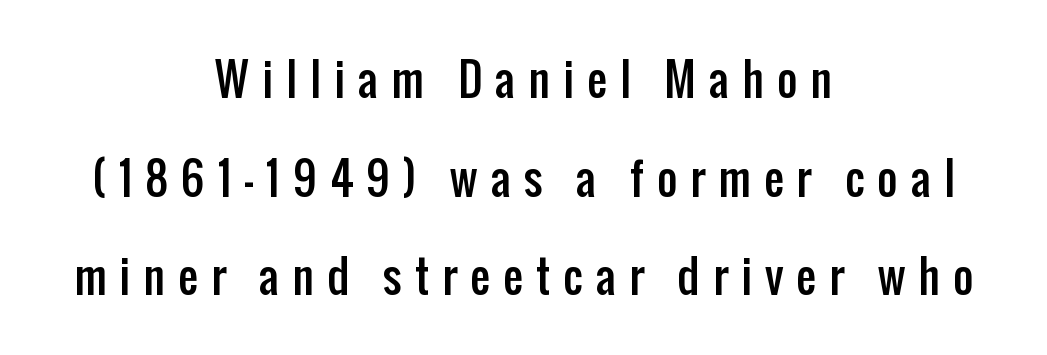
{"serif": "no", "italic": "no", "width": "condensed", "stroke_contrast": "low", "x_height": "medium", "monospaced": "no", "underline": "no", "align": "center", "line_spacing": "loose", "line_spacing_ratio": 2.24, "letter_spacing": "wide", "letter_spacing_em": 0.3, "glyph_px": 44}
